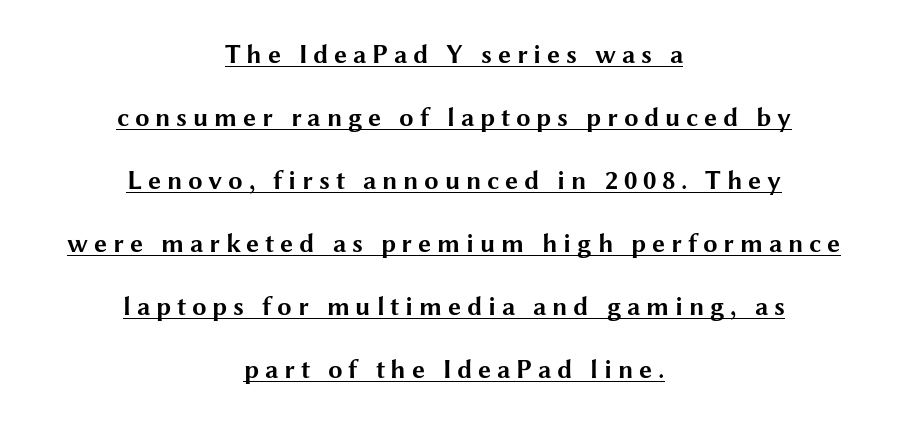
The image shows 26 px bold type, upright; set centered, loose line spacing (2.42x), unusually wide letter spacing (+0.22 em), underlined.
